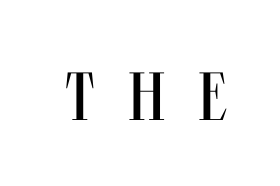
Q: Is the text bold? A: No.
Q: Is the text italic (slanted)? A: No, it is upright.
Q: Is the typeface a serif or a sans-serif typeface? A: Sans-serif.
Q: Is the text underlined? A: No.
Q: Is the spacing between letters normal or unusually wide? A: Unusually wide.
Q: Width (condensed, normal, or wide)? A: Condensed.
Q: Stroke contrast? A: Medium.
Q: x-height? A: Large.
Q: Monospaced? A: No.
